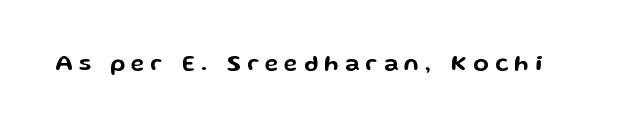
The image shows 23 px text type, upright; set unusually wide letter spacing (+0.27 em), not underlined.
